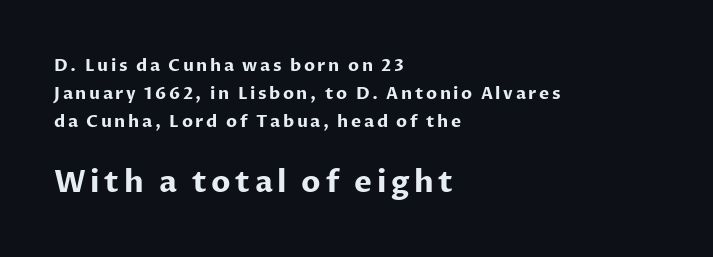
Visually, the bottom section dominates because its glyphs are scaled up. Each letter's strokes conclude bluntly, with no projecting serifs. Look at the stroke-to-counter ratio: heavy, a bold. Descenders hang freely into open space. Reading down the column, the eye jumps a familiar distance to each next line. Do the letters lean? They stand straight.
